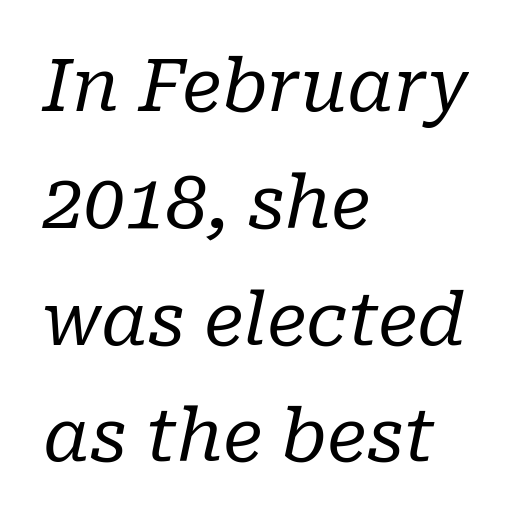
{"serif": "yes", "italic": "yes", "lean": "right", "slant_degrees": 10, "bold": "no", "weight": "regular", "width": "normal", "stroke_contrast": "low", "x_height": "medium", "monospaced": "no", "underline": "no", "align": "left", "line_spacing": "normal", "line_spacing_ratio": 1.6, "letter_spacing": "normal", "letter_spacing_em": 0.0, "glyph_px": 73}
